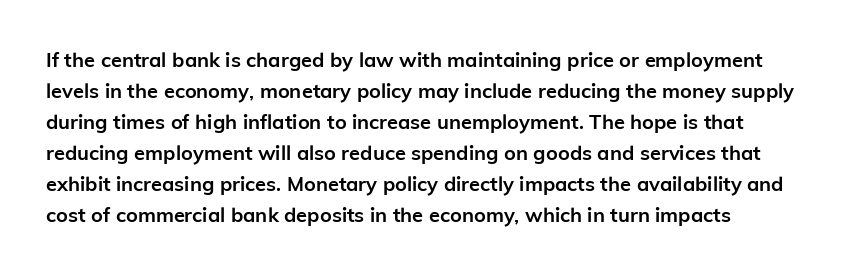
This is heavy type, rendered in bold. No extra tracking has been applied to these lines. The lines in this sample share a left origin and differ only in where they stop. A typesetter would call this leading conventional body-copy spacing. The typography opts for an upright posture over an oblique one. No word sits above an underline.
